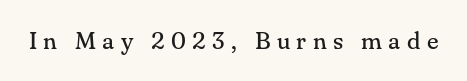
Q: Is the text bold? A: No.
Q: Is the text italic (slanted)? A: No, it is upright.
Q: Is the text underlined? A: No.
Q: Is the spacing between letters normal or unusually wide? A: Unusually wide.
